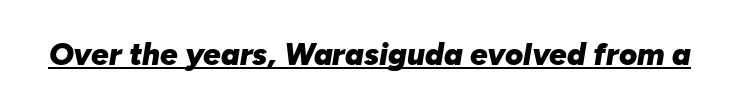
Q: Is the text bold? A: Yes.
Q: Is the text italic (slanted)? A: Yes, it leans right by about 10 degrees.
Q: Is the text underlined? A: Yes.
Q: Is the spacing between letters normal or unusually wide? A: Normal.
Q: Width (condensed, normal, or wide)? A: Normal.
Q: Stroke contrast? A: Low.
Q: x-height? A: Medium.
Q: Monospaced? A: No.
